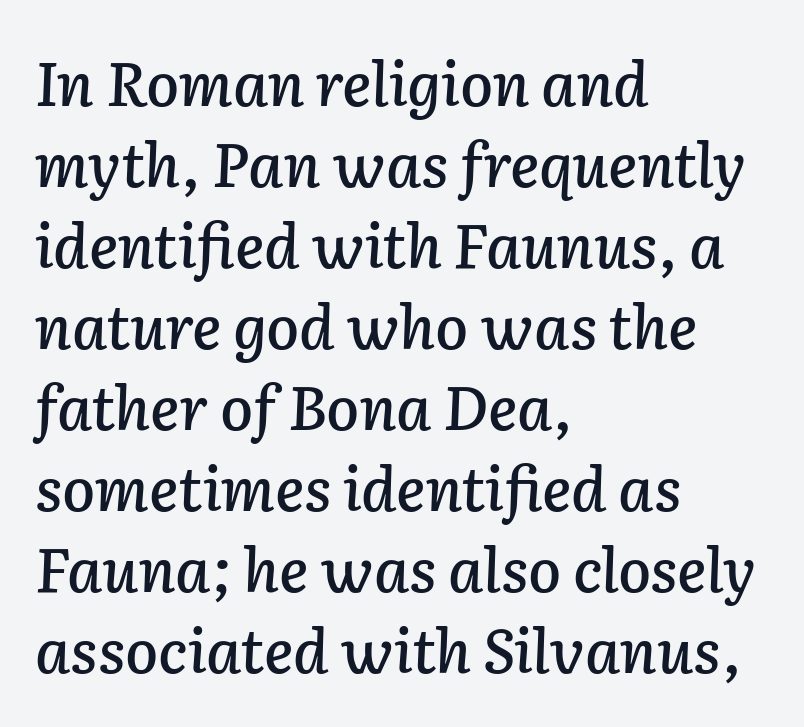
Q: Is the text italic (slanted)? A: Yes, it leans right by about 2 degrees.
Q: Is the text underlined? A: No.
Q: How is the paragraph aligned? A: Left-aligned.
Q: Is the spacing between letters normal or unusually wide? A: Normal.
Q: Is the spacing between lines tight, normal or loose? A: Normal.
Q: Width (condensed, normal, or wide)? A: Normal.
Q: Stroke contrast? A: Low.
Q: x-height? A: Medium.
Q: Monospaced? A: No.
